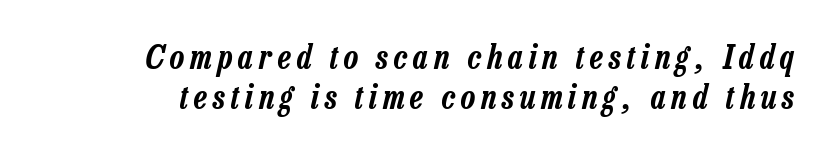
Q: Is the text italic (slanted)? A: Yes, it leans right by about 13 degrees.
Q: Is the text underlined? A: No.
Q: How is the paragraph aligned? A: Right-aligned.
Q: Width (condensed, normal, or wide)? A: Condensed.
Q: Stroke contrast? A: Low.
Q: x-height? A: Medium.
Q: Monospaced? A: No.
